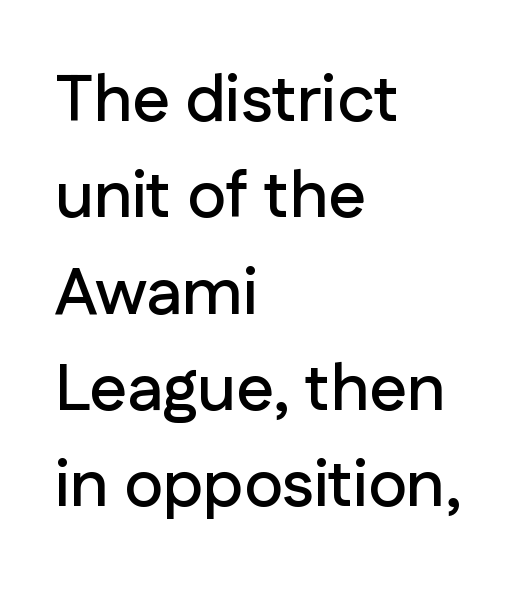
{"serif": "no", "italic": "no", "width": "normal", "stroke_contrast": "low", "x_height": "medium", "monospaced": "no", "underline": "no", "align": "left", "line_spacing": "normal", "line_spacing_ratio": 1.46, "letter_spacing": "normal", "letter_spacing_em": 0.0, "glyph_px": 66}
